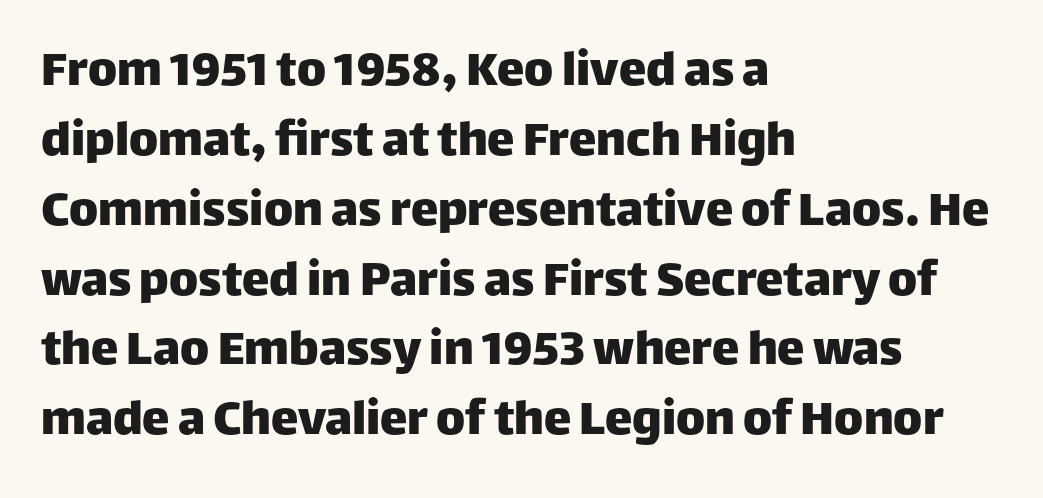
The image shows 55 px sans-serif type, upright; set left-aligned, normal line spacing (1.27x), normal letter spacing, not underlined; low stroke contrast and a large x-height.
